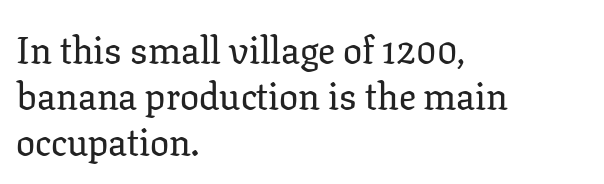
The image shows 38 px serif type, upright; set left-aligned, line spacing 1.21x, normal letter spacing, not underlined; low stroke contrast and a medium x-height.
